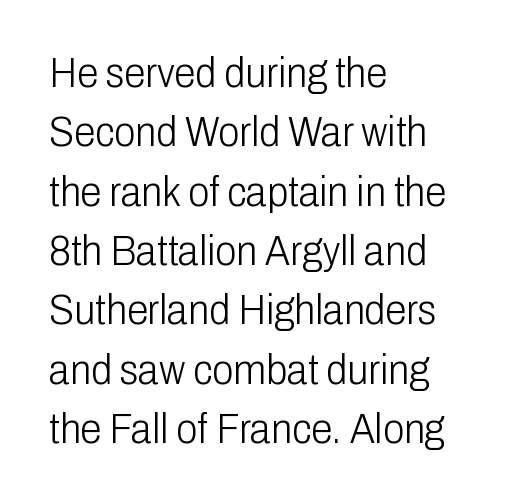
The image shows 43 px light, condensed sans-serif type, upright; set left-aligned, normal line spacing (1.38x), normal letter spacing, not underlined; low stroke contrast and a medium x-height.
